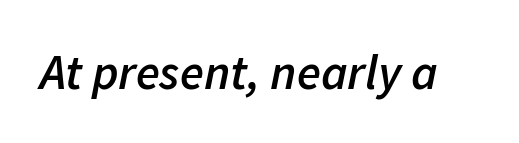
{"italic": "yes", "lean": "right", "slant_degrees": 11, "bold": "semi", "weight": "semibold", "width": "normal", "stroke_contrast": "low", "x_height": "medium", "monospaced": "no", "underline": "no", "letter_spacing": "normal", "letter_spacing_em": 0.0, "glyph_px": 49}
